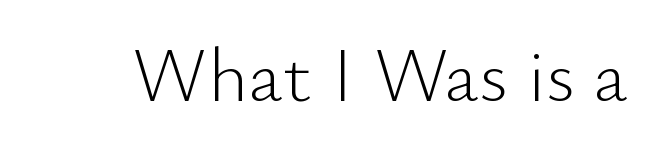
The image shows 77 px light sans-serif type, upright; set normal letter spacing, not underlined; low stroke contrast and a small x-height.
